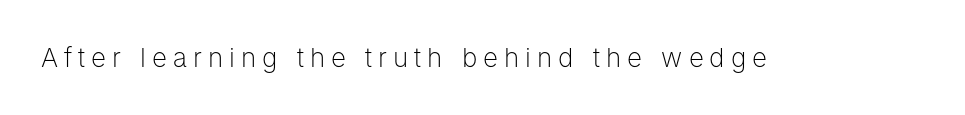
A typesetter would call this heavily tracked-out type. The font sits on the lighter half of the weight spectrum, regular included. Check the space under the baseline: it is left empty. The lettering holds an erect, upright posture throughout.
